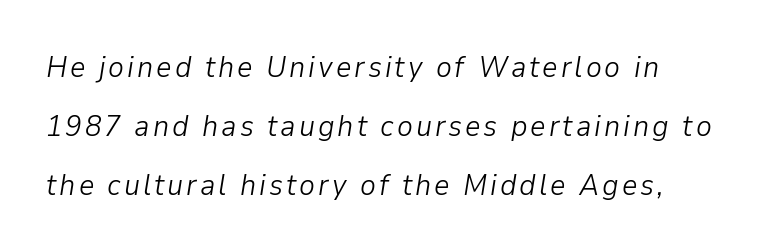
Q: Is the text bold? A: No.
Q: Is the text italic (slanted)? A: Yes, it leans right by about 9 degrees.
Q: Is the text underlined? A: No.
Q: How is the paragraph aligned? A: Left-aligned.
Q: Is the spacing between lines tight, normal or loose? A: Loose.
Q: Width (condensed, normal, or wide)? A: Normal.
Q: Stroke contrast? A: Low.
Q: x-height? A: Medium.
Q: Monospaced? A: No.
